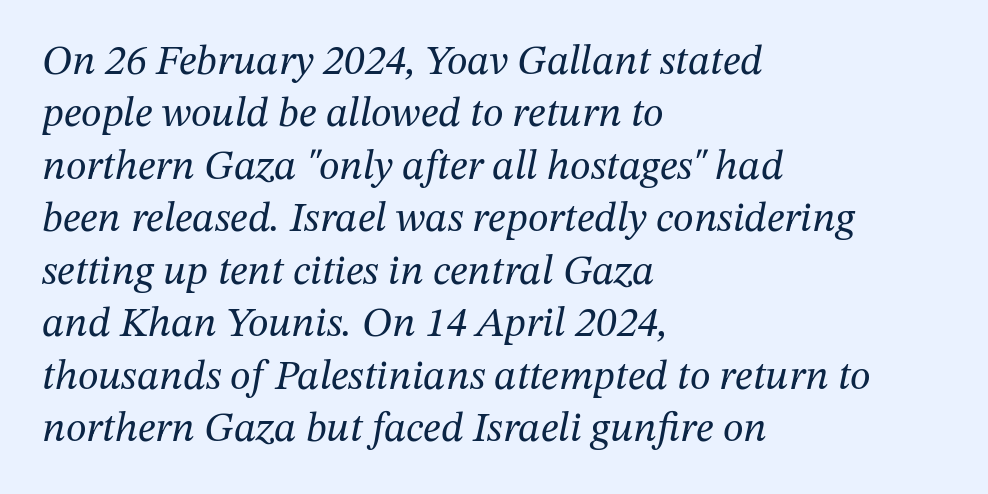
Heft: none added — not bold. An italicized treatment has been applied to the whole sample. No extra tracking has been applied to these lines. Just letters on the line, the space beneath them empty. The space between consecutive lines is moderate.
